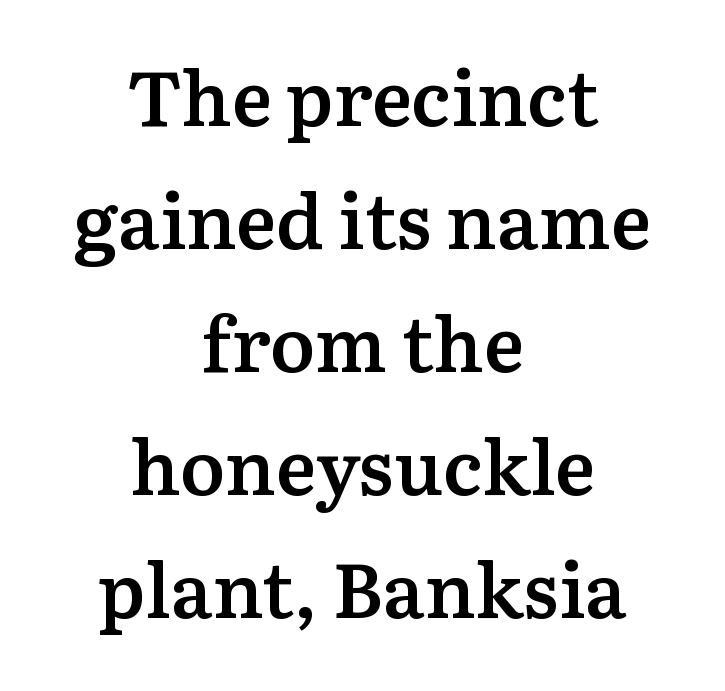
The leading is moderate, giving the passage an even texture. Look at the bottom of the vertical strokes: they flare into serifs here. The gaps between neighbouring characters are ordinary and unremarkable. This sample has the flowing, uneven cadence of proportional lettering.
